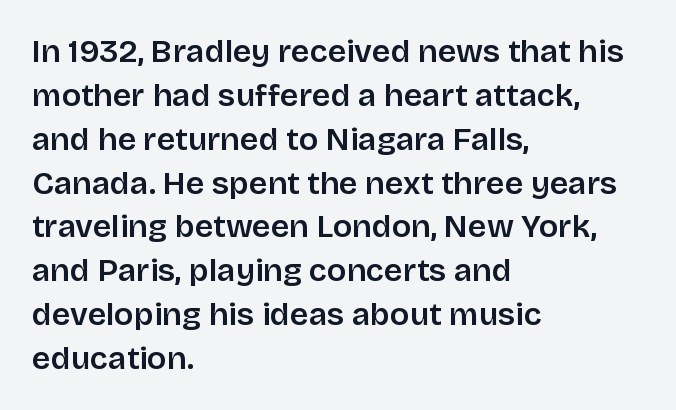
{"serif": "no", "italic": "no", "bold": "semi", "weight": "semibold", "width": "normal", "stroke_contrast": "low", "x_height": "large", "monospaced": "no", "underline": "no", "align": "left", "line_spacing": "normal", "line_spacing_ratio": 1.37, "letter_spacing": "normal", "letter_spacing_em": 0.0, "glyph_px": 32}
